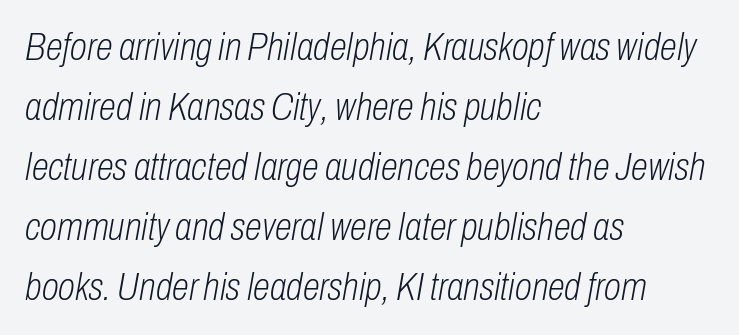
Q: Is the text bold? A: No.
Q: Is the text italic (slanted)? A: Yes, it leans right by about 10 degrees.
Q: Is the text underlined? A: No.
Q: How is the paragraph aligned? A: Left-aligned.
Q: Is the spacing between letters normal or unusually wide? A: Normal.
Q: Is the spacing between lines tight, normal or loose? A: Normal.
Q: Width (condensed, normal, or wide)? A: Condensed.
Q: Stroke contrast? A: Low.
Q: x-height? A: Medium.
Q: Monospaced? A: No.
